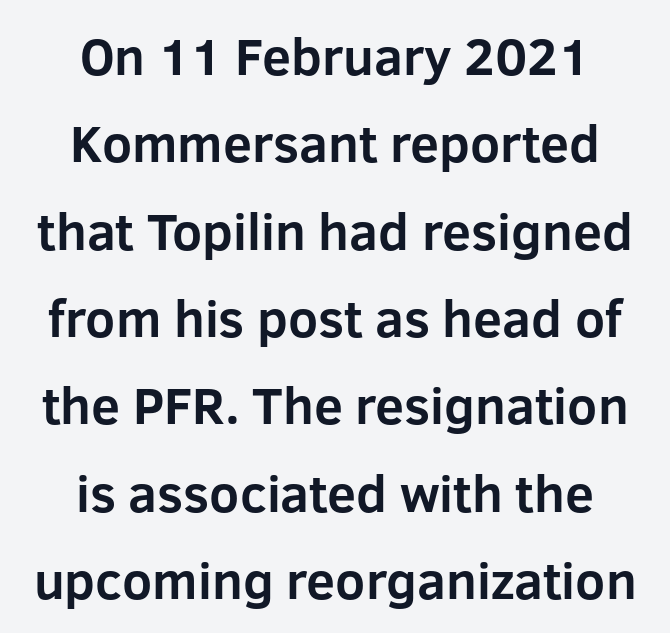
The image shows 52 px bold sans-serif type, upright; set centered, normal line spacing (1.68x), normal letter spacing, not underlined; low stroke contrast and a medium x-height.
